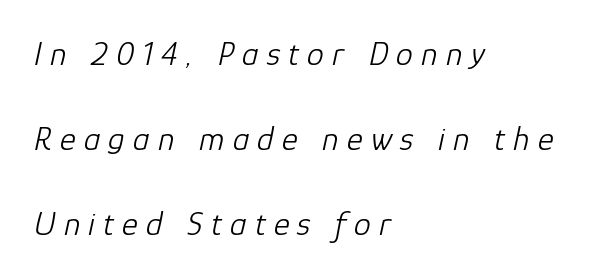
Stroke mass is kept to a normal reading level or below. Decoration check: the copy has no underline. The letters advance in unequal steps, a hallmark of proportional type. You could only call the tracking loose — the letters float apart.
